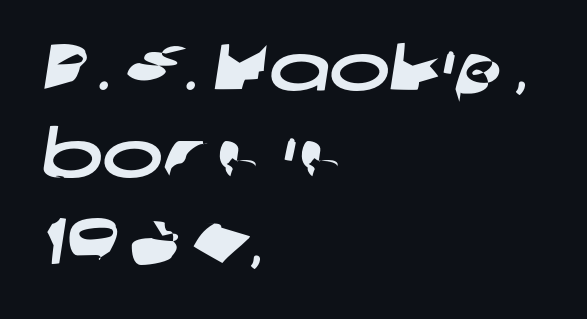
{"serif": "no", "width": "wide", "stroke_contrast": "low", "x_height": "medium", "monospaced": "no", "underline": "no", "align": "left", "line_spacing": "normal", "line_spacing_ratio": 1.34, "letter_spacing": "normal", "letter_spacing_em": 0.0, "glyph_px": 65}
